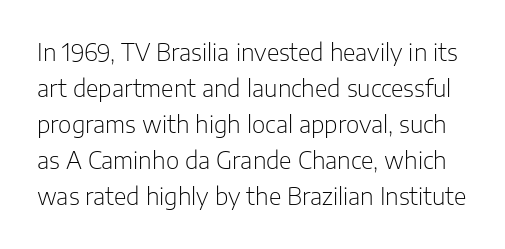
Descender tails drop into unmarked territory. The letters sit at their default tracking, neither squeezed nor spread. Summary of vertical rhythm: regular, with standard interline spacing. Every character sits straight up, as roman type does.
